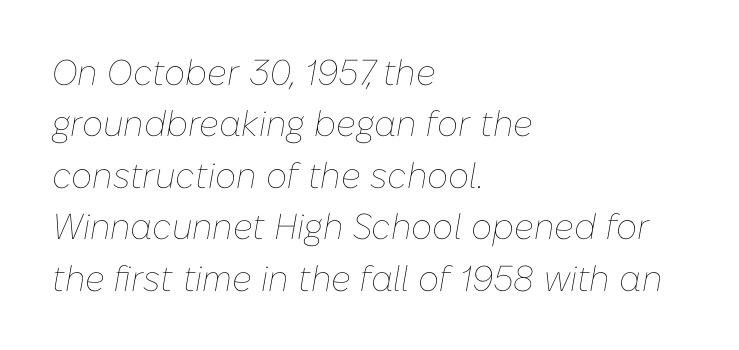
{"italic": "yes", "lean": "right", "slant_degrees": 10, "bold": "no", "weight": "thin", "width": "normal", "stroke_contrast": "low", "x_height": "medium", "monospaced": "no", "underline": "no", "align": "left", "line_spacing": "normal", "line_spacing_ratio": 1.43, "letter_spacing": "normal", "letter_spacing_em": 0.0, "glyph_px": 36}
